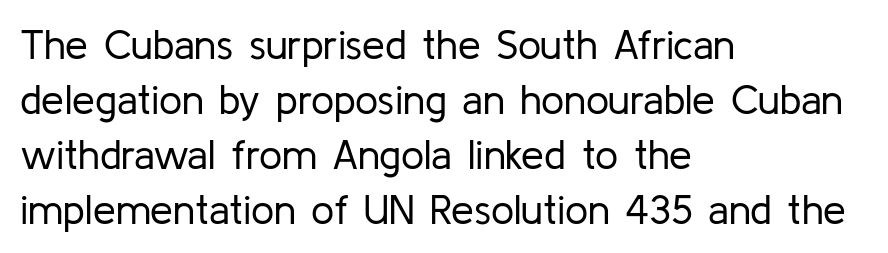
{"serif": "no", "italic": "no", "bold": "no", "weight": "regular", "width": "normal", "stroke_contrast": "low", "x_height": "medium", "monospaced": "no", "underline": "no", "align": "left", "line_spacing": "normal", "line_spacing_ratio": 1.34, "letter_spacing": "normal", "letter_spacing_em": 0.0, "glyph_px": 41}
